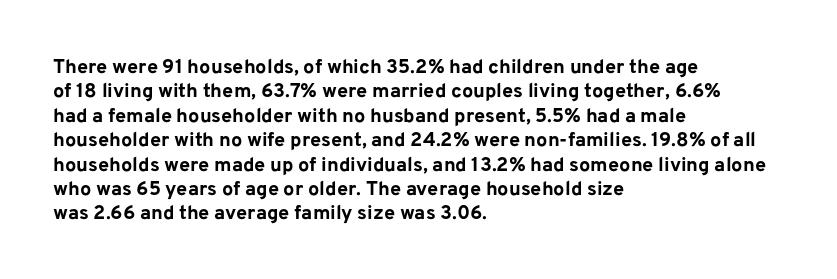
The image shows 20 px bold type, upright; set left-aligned, line spacing 1.22x, normal letter spacing, not underlined.
